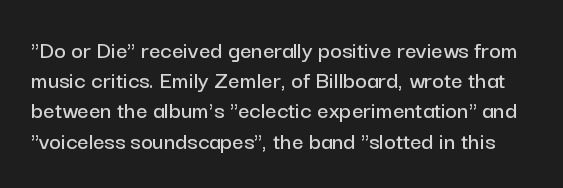
Q: Is the text italic (slanted)? A: No, it is upright.
Q: Is the text underlined? A: No.
Q: Is the spacing between letters normal or unusually wide? A: Normal.
